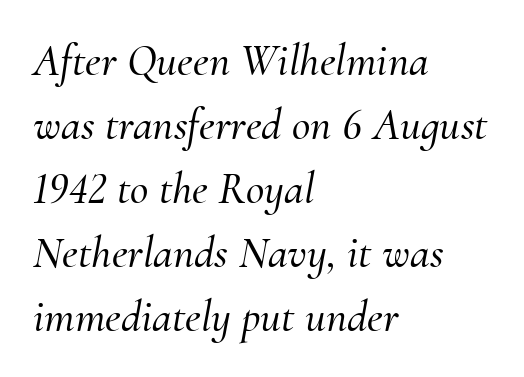
The foot of each line stays bare and open. This sample is left-justified, so line endings fall wherever the words run out. Look at the bottom of the vertical strokes: they flare into serifs here. The gaps between neighbouring characters are ordinary and unremarkable. Note the varied advance widths — an 'i' is clearly narrower than an 'm'.
